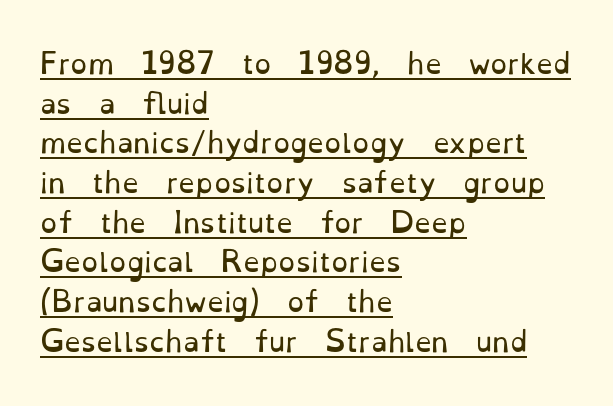
The image shows 27 px text type, upright; set left-aligned, normal line spacing (1.47x), normal letter spacing, underlined.
